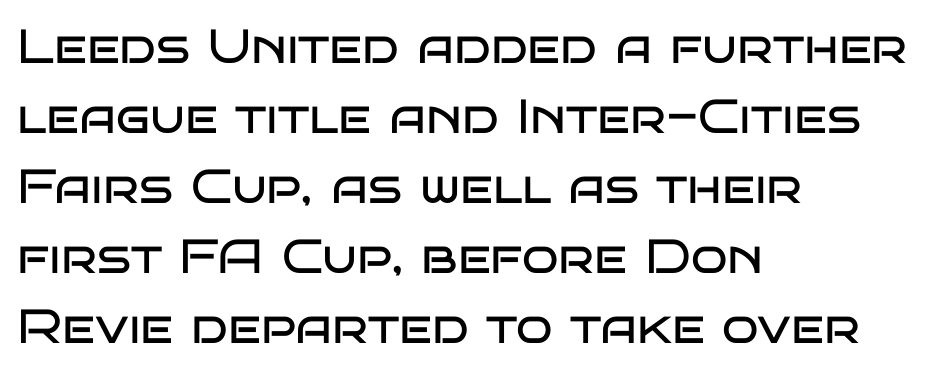
Q: Is the text bold? A: No.
Q: Is the text italic (slanted)? A: No, it is upright.
Q: Is the typeface a serif or a sans-serif typeface? A: Sans-serif.
Q: Is the text underlined? A: No.
Q: How is the paragraph aligned? A: Left-aligned.
Q: Is the spacing between letters normal or unusually wide? A: Normal.
Q: Is the spacing between lines tight, normal or loose? A: Normal.
Q: Width (condensed, normal, or wide)? A: Wide.
Q: Stroke contrast? A: Low.
Q: x-height? A: Large.
Q: Monospaced? A: No.
